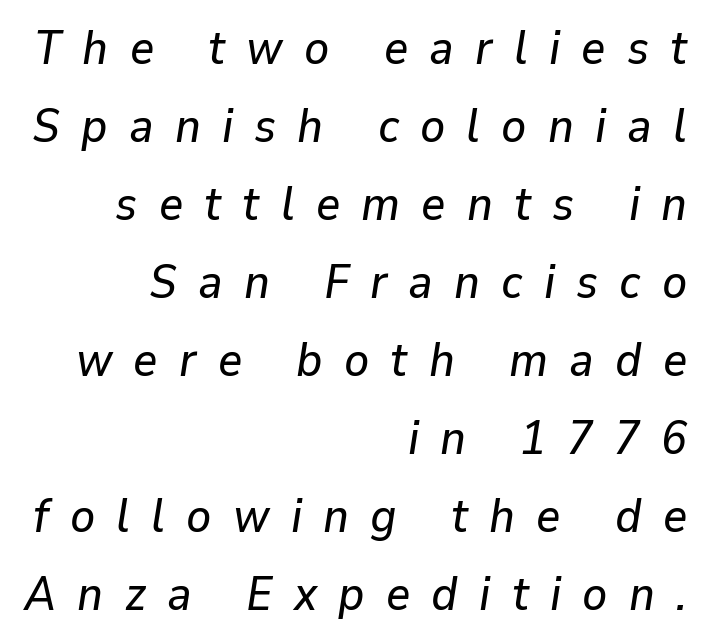
{"italic": "yes", "lean": "right", "slant_degrees": 9, "width": "normal", "stroke_contrast": "low", "x_height": "medium", "monospaced": "no", "underline": "no", "align": "right", "line_spacing": "normal", "line_spacing_ratio": 1.66, "letter_spacing": "wide", "letter_spacing_em": 0.45, "glyph_px": 47}
